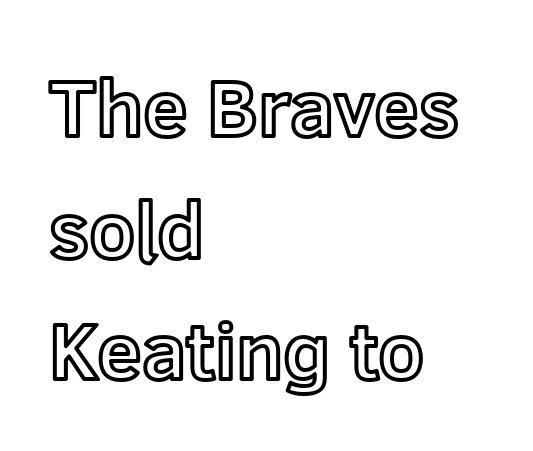
Q: Is the text italic (slanted)? A: No, it is upright.
Q: Is the text underlined? A: No.
Q: How is the paragraph aligned? A: Left-aligned.
Q: Is the spacing between letters normal or unusually wide? A: Normal.
Q: Is the spacing between lines tight, normal or loose? A: Normal.
Q: Width (condensed, normal, or wide)? A: Normal.
Q: x-height? A: Medium.
Q: Monospaced? A: No.
